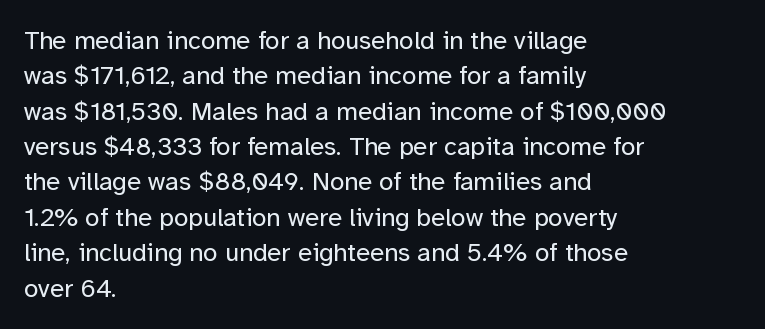
{"italic": "no", "bold": "no", "underline": "no", "align": "left", "line_spacing": "normal", "line_spacing_ratio": 1.36, "letter_spacing": "normal", "letter_spacing_em": 0.0, "glyph_px": 26}
